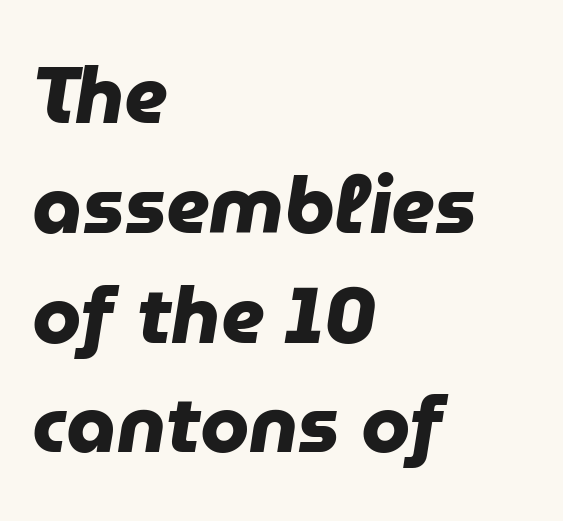
Casual observation: everything's shoved over to the left. Varying glyph widths throughout — classic text-font behaviour. Type style note: lacks serifs. Honestly, the letter spacing is just normal — you wouldn't notice it. The zone under the glyphs is completely vacant.
